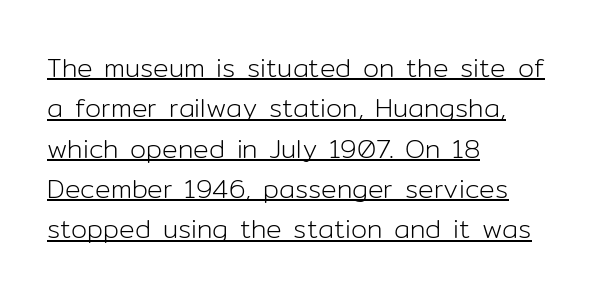
{"italic": "no", "bold": "no", "underline": "yes", "align": "left", "line_spacing": "normal", "line_spacing_ratio": 1.55, "letter_spacing": "normal", "letter_spacing_em": 0.0, "glyph_px": 26}
